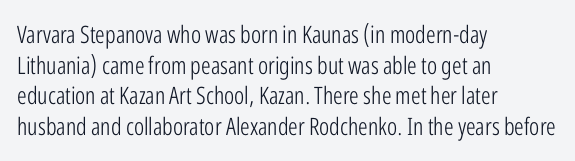
{"italic": "no", "bold": "no", "underline": "no", "align": "left", "line_spacing": "normal", "line_spacing_ratio": 1.28, "letter_spacing": "normal", "letter_spacing_em": 0.0, "glyph_px": 24}
